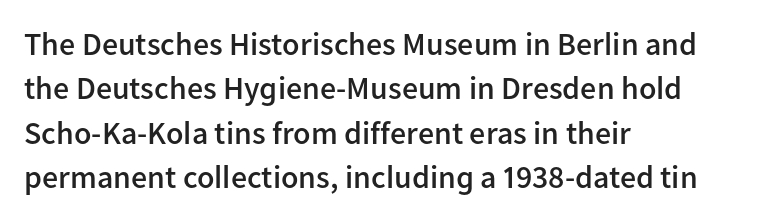
The image shows 32 px semibold sans-serif type, upright; set left-aligned, normal line spacing (1.39x), normal letter spacing, not underlined; low stroke contrast and a medium x-height.
